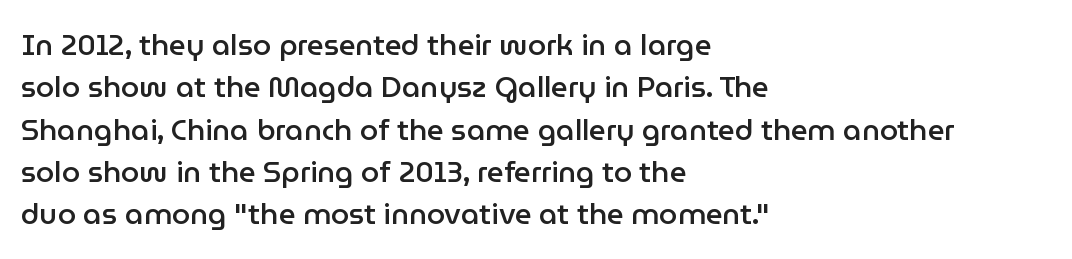
{"serif": "no", "italic": "no", "bold": "semi", "weight": "semibold", "width": "normal", "stroke_contrast": "low", "x_height": "medium", "monospaced": "no", "underline": "no", "align": "left", "line_spacing": "normal", "line_spacing_ratio": 1.46, "letter_spacing": "normal", "letter_spacing_em": 0.0, "glyph_px": 29}
